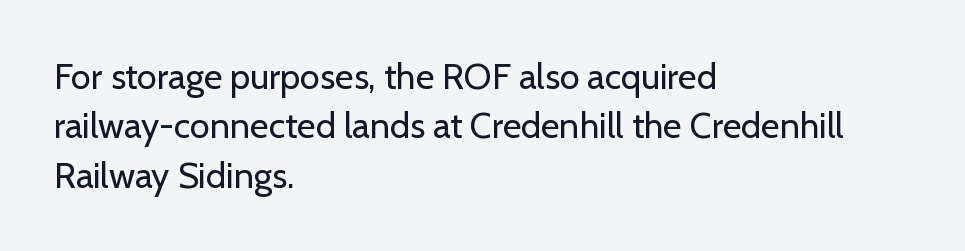
The image shows 36 px regular-weight sans-serif type, upright; set left-aligned, normal line spacing (1.37x), normal letter spacing, not underlined; low stroke contrast and a medium x-height.
